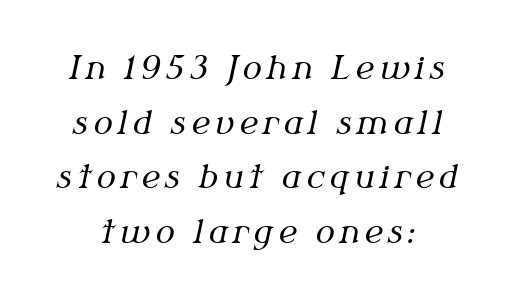
The image shows 32 px regular-weight serif type, italic (leaning right); set line spacing 1.71x, not underlined; medium stroke contrast and a medium x-height.
